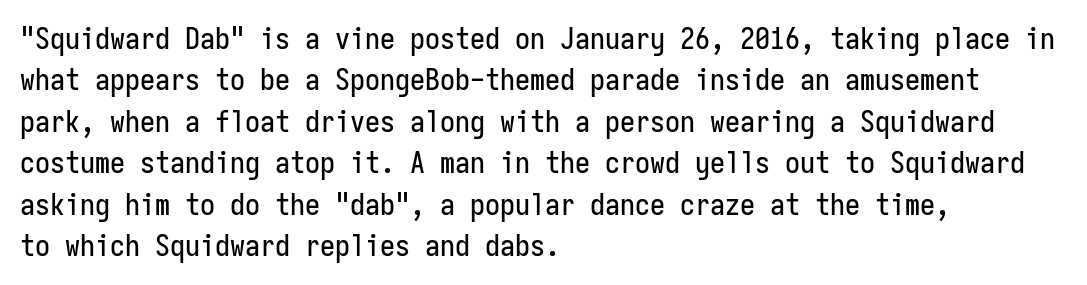
{"serif": "no", "italic": "no", "width": "condensed", "stroke_contrast": "low", "x_height": "medium", "monospaced": "yes", "underline": "no", "align": "left", "line_spacing": "normal", "line_spacing_ratio": 1.38, "letter_spacing": "normal", "letter_spacing_em": 0.0, "glyph_px": 30}
